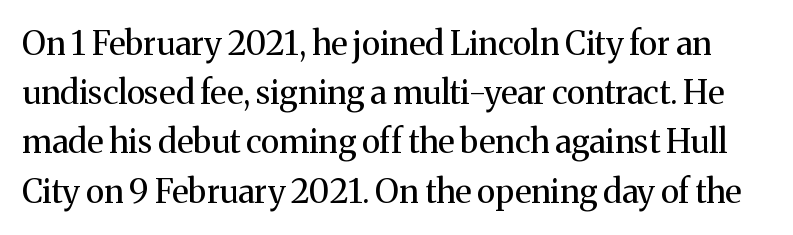
{"serif": "yes", "italic": "no", "bold": "no", "weight": "regular", "width": "normal", "stroke_contrast": "medium", "x_height": "medium", "monospaced": "no", "underline": "no", "line_spacing": "normal", "line_spacing_ratio": 1.49, "letter_spacing": "normal", "letter_spacing_em": 0.0, "glyph_px": 33}
